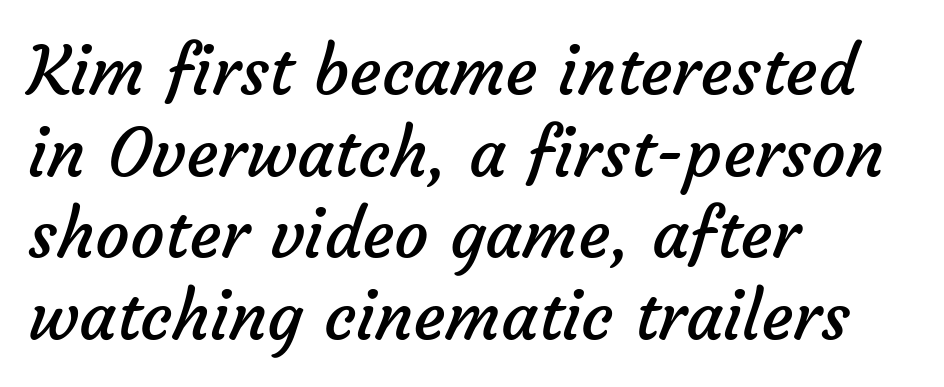
Type style note: lacks serifs. The face used here is proportionally spaced, like ordinary book or web type. Each row of text sits above clean, open space. This is not heavy type; no bold has been used. Caption: multi-line text, flush left, ragged right.
